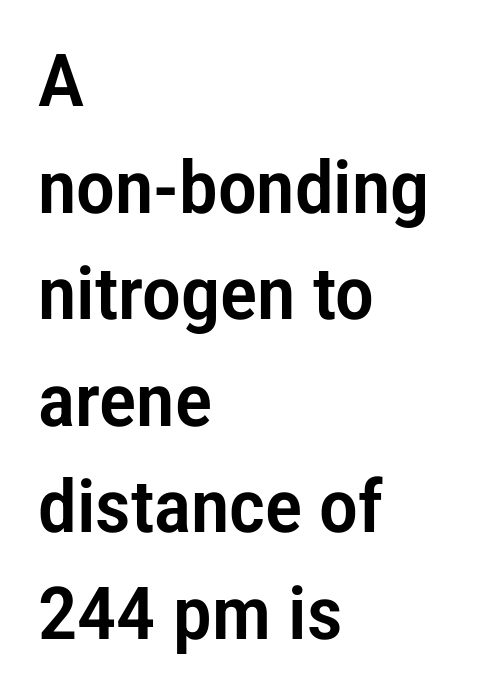
{"serif": "no", "italic": "no", "width": "condensed", "stroke_contrast": "low", "x_height": "medium", "monospaced": "no", "underline": "no", "align": "left", "line_spacing": "normal", "line_spacing_ratio": 1.46, "letter_spacing": "normal", "letter_spacing_em": 0.0, "glyph_px": 73}
